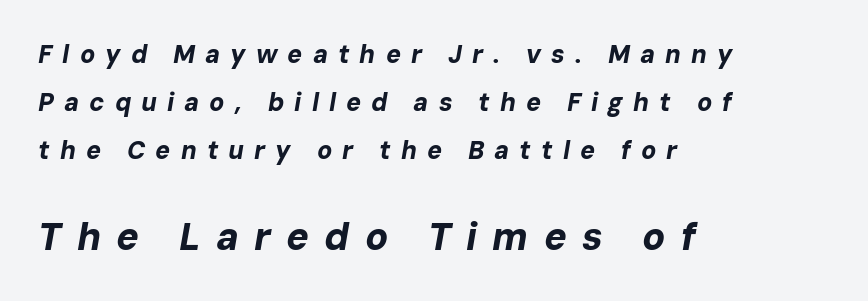
{"italic": "yes", "lean": "right", "slant_degrees": 10, "bold": "yes", "weight": "bold", "width": "normal", "stroke_contrast": "low", "x_height": "medium", "monospaced": "no", "underline": "no", "align": "left", "line_spacing": "loose", "line_spacing_ratio": 1.92, "letter_spacing": "wide", "letter_spacing_em": 0.4, "larger_block": "second", "size_ratio": 1.52, "glyph_px": 38}
